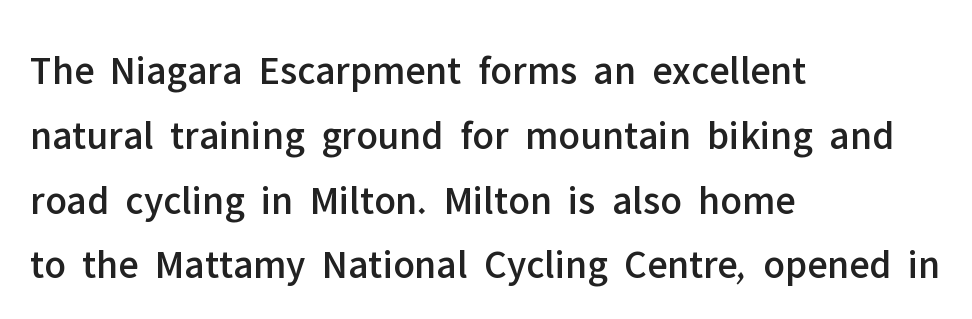
Q: Is the text italic (slanted)? A: No, it is upright.
Q: Is the typeface a serif or a sans-serif typeface? A: Sans-serif.
Q: Is the text underlined? A: No.
Q: How is the paragraph aligned? A: Left-aligned.
Q: Is the spacing between letters normal or unusually wide? A: Normal.
Q: Is the spacing between lines tight, normal or loose? A: Normal.
Q: Width (condensed, normal, or wide)? A: Normal.
Q: Stroke contrast? A: Low.
Q: x-height? A: Medium.
Q: Monospaced? A: No.
